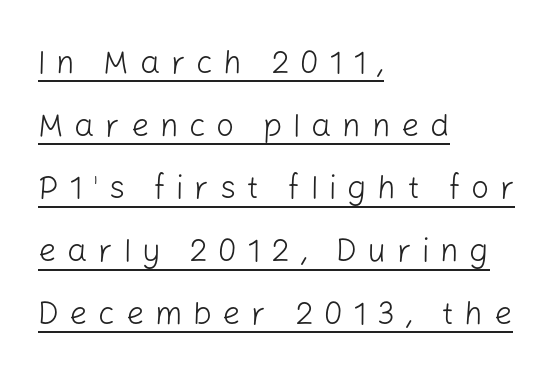
Q: Is the text bold? A: No.
Q: Is the text italic (slanted)? A: No, it is upright.
Q: Is the typeface a serif or a sans-serif typeface? A: Sans-serif.
Q: Is the text underlined? A: Yes.
Q: How is the paragraph aligned? A: Left-aligned.
Q: Is the spacing between letters normal or unusually wide? A: Unusually wide.
Q: Is the spacing between lines tight, normal or loose? A: Loose.
Q: Width (condensed, normal, or wide)? A: Normal.
Q: Stroke contrast? A: Low.
Q: x-height? A: Medium.
Q: Monospaced? A: No.
